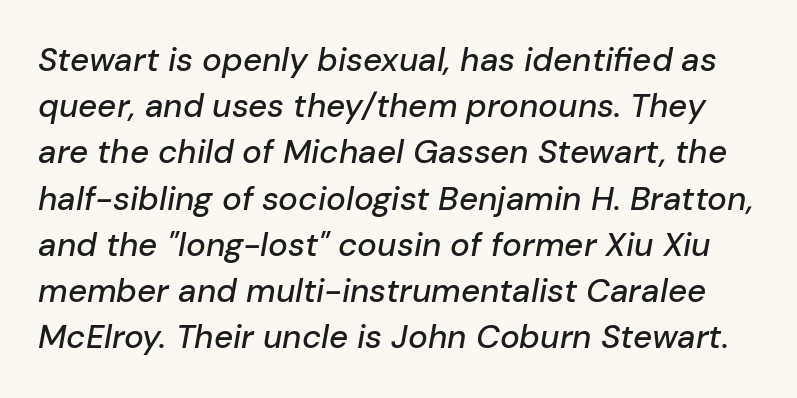
{"italic": "yes", "lean": "right", "slant_degrees": 10, "width": "normal", "stroke_contrast": "low", "x_height": "medium", "monospaced": "no", "underline": "no", "line_spacing": "normal", "line_spacing_ratio": 1.4, "letter_spacing": "normal", "letter_spacing_em": 0.0, "glyph_px": 33}
